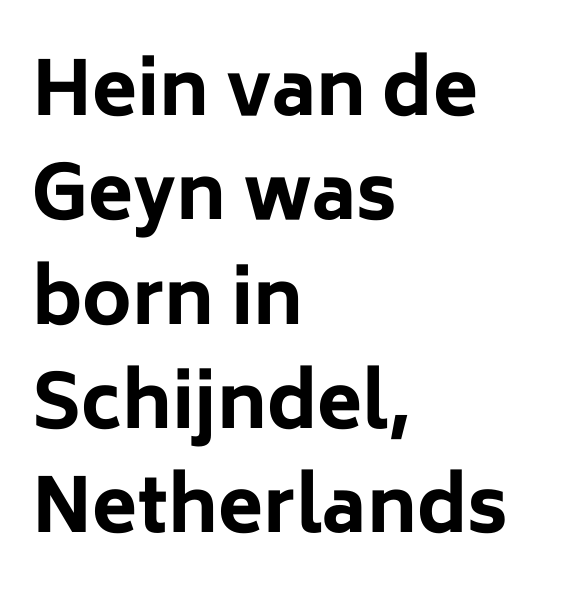
Q: Is the text bold? A: Yes.
Q: Is the text italic (slanted)? A: No, it is upright.
Q: Is the typeface a serif or a sans-serif typeface? A: Sans-serif.
Q: Is the text underlined? A: No.
Q: How is the paragraph aligned? A: Left-aligned.
Q: Is the spacing between letters normal or unusually wide? A: Normal.
Q: Is the spacing between lines tight, normal or loose? A: Normal.
Q: Width (condensed, normal, or wide)? A: Normal.
Q: Stroke contrast? A: Low.
Q: x-height? A: Medium.
Q: Monospaced? A: No.
